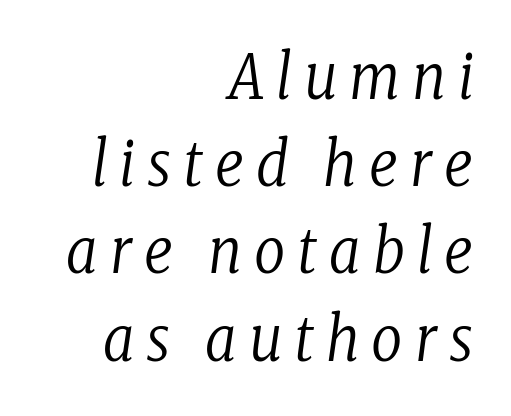
The image shows 61 px regular-weight, condensed serif type, italic (leaning right); set right-aligned, normal line spacing (1.43x), unusually wide letter spacing (+0.2 em), not underlined; low stroke contrast and a medium x-height.
